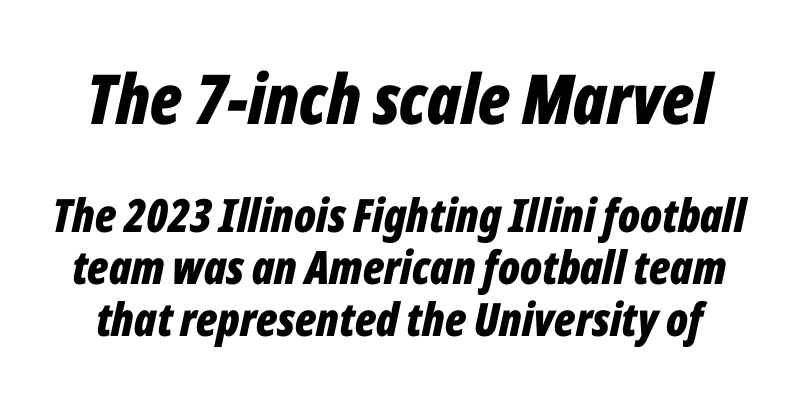
Q: Is the text bold? A: Yes.
Q: Is the text italic (slanted)? A: Yes, it leans right by about 12 degrees.
Q: Is the text underlined? A: No.
Q: Is the spacing between letters normal or unusually wide? A: Normal.
Q: Is the spacing between lines tight, normal or loose? A: Tight.
Q: Which block of text is set in a larger size, the first (top) or the second (bottom)? A: The first (top) one.
Q: Width (condensed, normal, or wide)? A: Condensed.
Q: Stroke contrast? A: Low.
Q: x-height? A: Medium.
Q: Monospaced? A: No.
